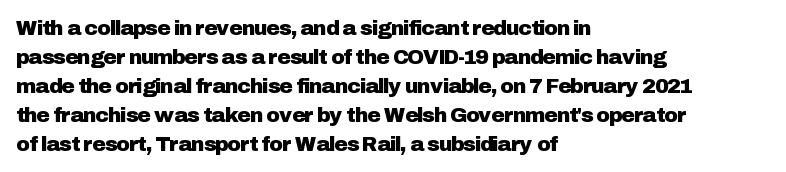
{"italic": "no", "underline": "no", "align": "left", "line_spacing": "normal", "line_spacing_ratio": 1.38, "letter_spacing": "normal", "letter_spacing_em": 0.0, "glyph_px": 21}
